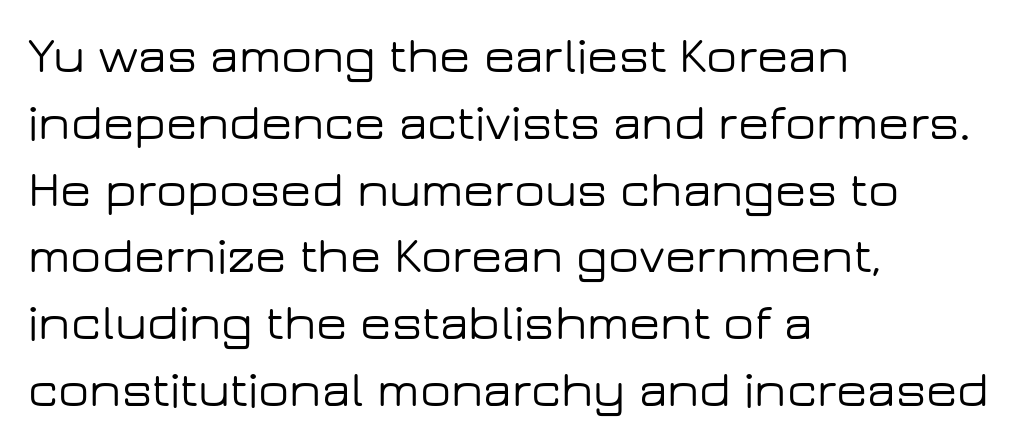
{"serif": "no", "italic": "no", "width": "wide", "stroke_contrast": "low", "x_height": "medium", "monospaced": "no", "underline": "no", "align": "left", "line_spacing": "normal", "line_spacing_ratio": 1.31, "letter_spacing": "normal", "letter_spacing_em": 0.0, "glyph_px": 51}
